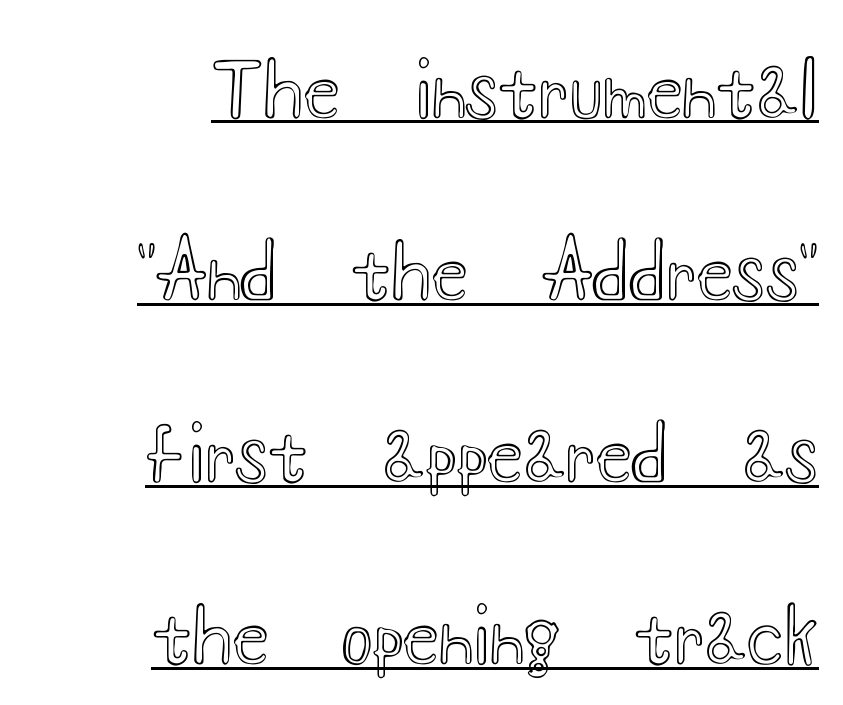
Q: Is the text italic (slanted)? A: No, it is upright.
Q: Is the text underlined? A: Yes.
Q: How is the paragraph aligned? A: Right-aligned.
Q: Is the spacing between letters normal or unusually wide? A: Normal.
Q: Is the spacing between lines tight, normal or loose? A: Loose.
Q: Width (condensed, normal, or wide)? A: Wide.
Q: x-height? A: Small.
Q: Monospaced? A: No.
